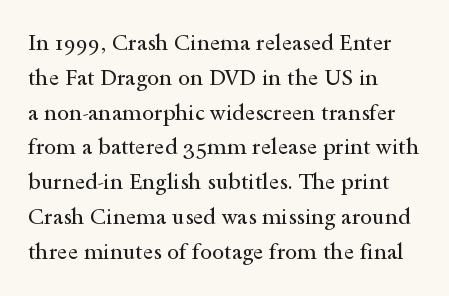
All the whitespace from short lines collects on the right. No extra tracking has been applied to these lines. Characters remain perfectly vertical along every line. The space beneath each line is pristine and unruled. Vertical stems look standard width or narrower in stroke.
